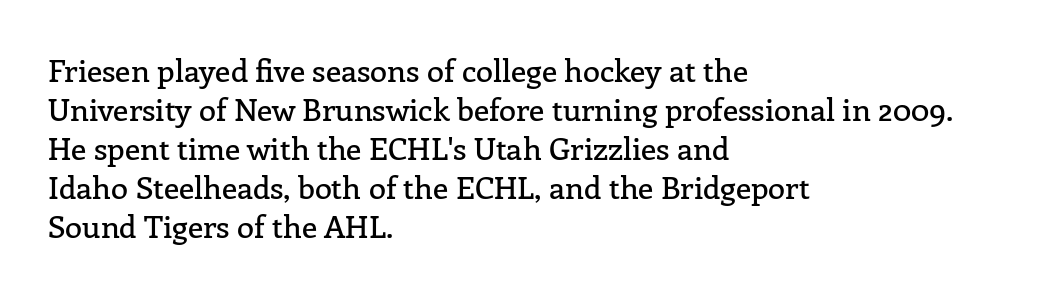
The image shows 31 px serif type, upright; set left-aligned, normal line spacing (1.26x), normal letter spacing, not underlined; low stroke contrast and a medium x-height.
